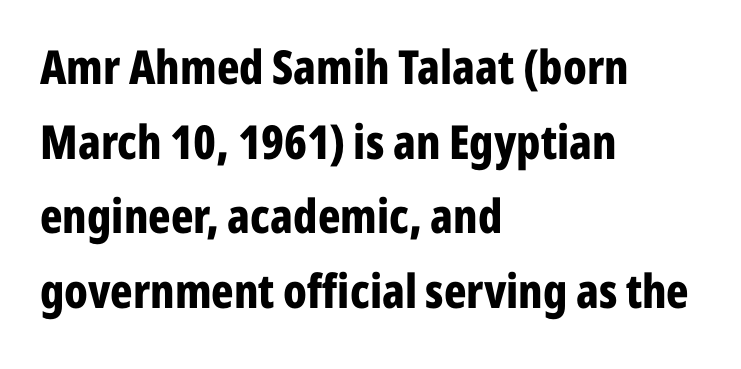
Letters rest on an invisible, unmarked baseline. The letterforms sit shoulder to shoulder at normal distance. As a designer I'd log this as weight 700, bold. Where is the straight margin? On the left.
